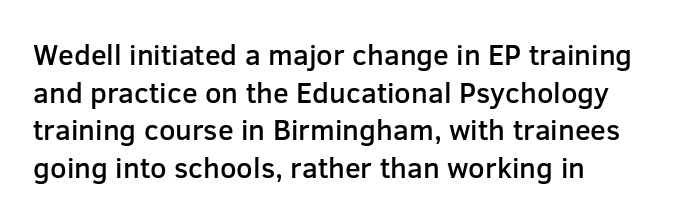
The image shows 29 px semibold sans-serif type, upright; set normal line spacing (1.3x), normal letter spacing, not underlined; low stroke contrast and a medium x-height.
